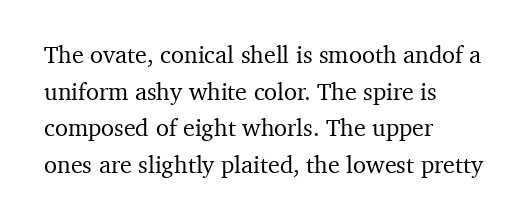
{"italic": "no", "underline": "no", "align": "left", "line_spacing": "normal", "line_spacing_ratio": 1.53, "letter_spacing": "normal", "letter_spacing_em": 0.0, "glyph_px": 24}
